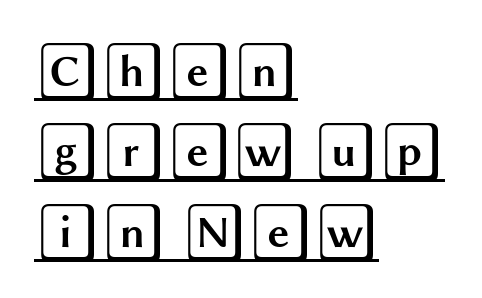
{"italic": "no", "width": "wide", "x_height": "large", "underline": "yes", "align": "left", "line_spacing": "normal", "line_spacing_ratio": 1.34, "letter_spacing": "normal", "letter_spacing_em": 0.0, "glyph_px": 60}
